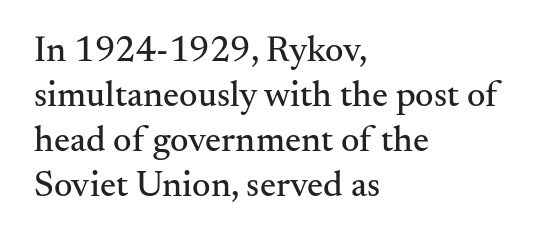
{"serif": "yes", "italic": "no", "width": "normal", "stroke_contrast": "medium", "x_height": "small", "monospaced": "no", "underline": "no", "align": "left", "line_spacing": "normal", "line_spacing_ratio": 1.25, "letter_spacing": "normal", "letter_spacing_em": 0.0, "glyph_px": 36}
